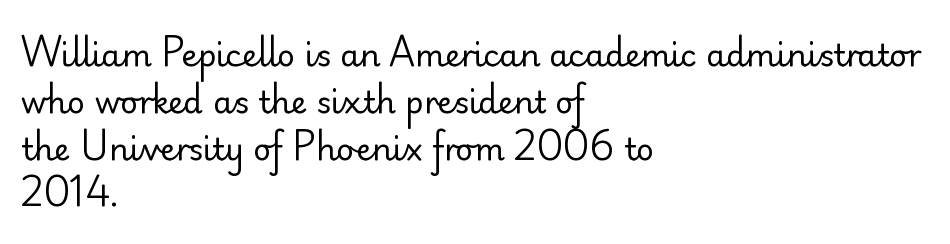
Q: Is the text bold? A: No.
Q: Is the text italic (slanted)? A: No, it is upright.
Q: Is the typeface a serif or a sans-serif typeface? A: Sans-serif.
Q: Is the text underlined? A: No.
Q: How is the paragraph aligned? A: Left-aligned.
Q: Is the spacing between letters normal or unusually wide? A: Normal.
Q: Is the spacing between lines tight, normal or loose? A: Normal.
Q: Width (condensed, normal, or wide)? A: Normal.
Q: Stroke contrast? A: Low.
Q: x-height? A: Small.
Q: Monospaced? A: No.
